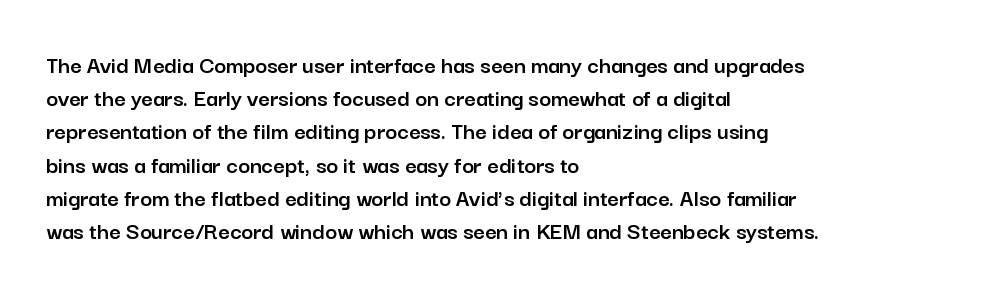
Students, observe: this is what conventionally led text looks like. Look at the tracking — it's just the regular setting, nothing added. The paragraph has a hard left edge and a soft right edge. Check under the words: just untouched page. The lettering holds an erect, upright posture throughout.
